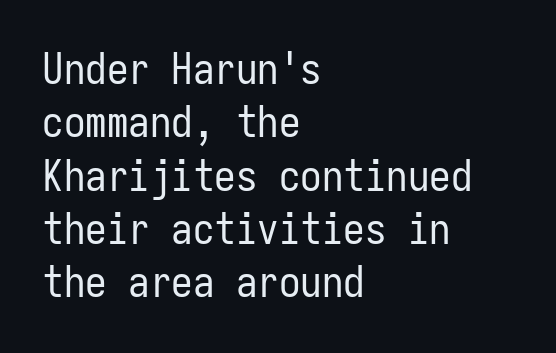
This rendering features lettering with no underline. Notice how the stems are strictly vertical — no italics here. The rendering uses typewriter-style spacing with identical character cells. Caption: multi-line text, flush left, ragged right. Nope, no serifs anywhere on these letters. The gaps between neighbouring characters are ordinary and unremarkable.
